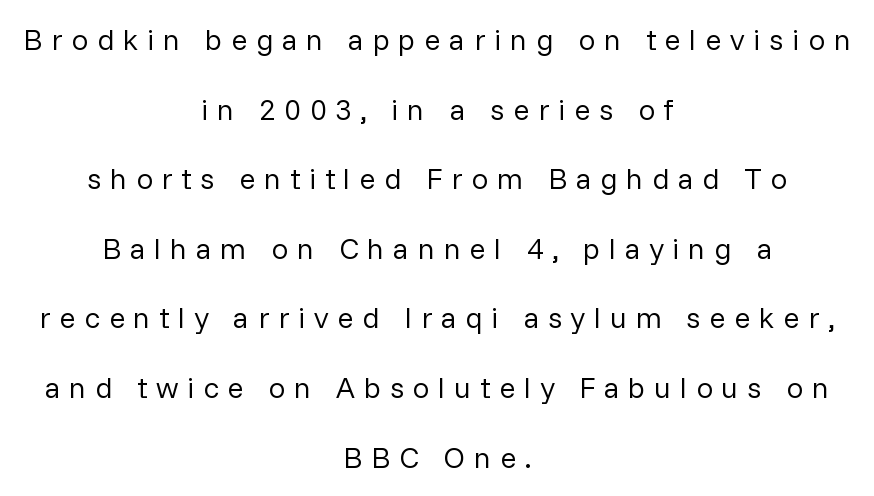
This rendering employs a face without finishing strokes, i.e., a sans-serif. The passage shown stacks its lines with a broad gap. Notice how the stems are strictly vertical — no italics here. The lines are quadded center. Looks like regular typesetting: each glyph gets only the width it needs.
